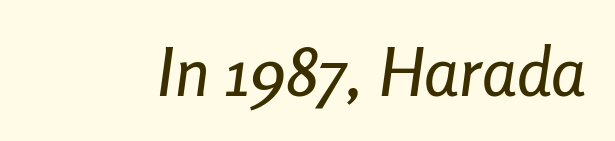
Q: Is the text italic (slanted)? A: Yes, it leans right by about 8 degrees.
Q: Is the text underlined? A: No.
Q: Is the spacing between letters normal or unusually wide? A: Normal.
Q: Width (condensed, normal, or wide)? A: Condensed.
Q: Stroke contrast? A: Low.
Q: x-height? A: Medium.
Q: Monospaced? A: No.
